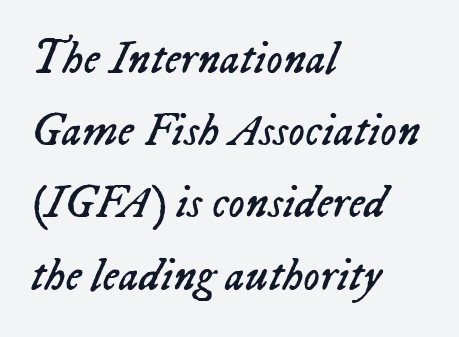
Q: Is the text bold? A: No.
Q: Is the text italic (slanted)? A: Yes, it leans right by about 23 degrees.
Q: Is the text underlined? A: No.
Q: How is the paragraph aligned? A: Left-aligned.
Q: Is the spacing between letters normal or unusually wide? A: Normal.
Q: Is the spacing between lines tight, normal or loose? A: Normal.
Q: Width (condensed, normal, or wide)? A: Normal.
Q: Stroke contrast? A: Low.
Q: x-height? A: Medium.
Q: Monospaced? A: No.
